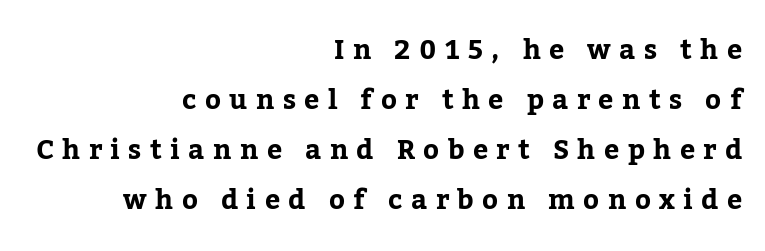
The image shows 27 px text type, upright; set right-aligned, line spacing 1.85x, unusually wide letter spacing (+0.31 em), not underlined.
